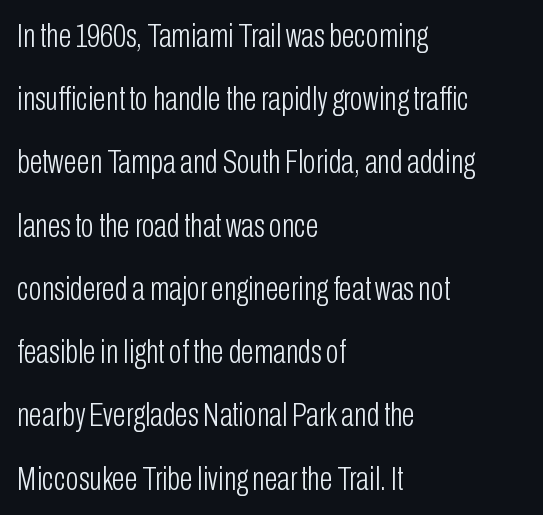
Decoration check: the copy has no underline. The setting favours the left margin, as ordinary paragraphs usually do. Each letter keeps its own natural width here, so spacing adapts to shape. The font's upright variant was chosen for this text. Words appear dense and cohesive because spacing is normal.
